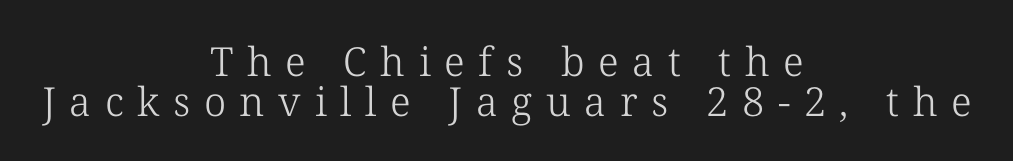
The image shows 40 px light serif type, upright; set centered, tight line spacing (0.99x), unusually wide letter spacing (+0.34 em), not underlined; low stroke contrast and a medium x-height.
